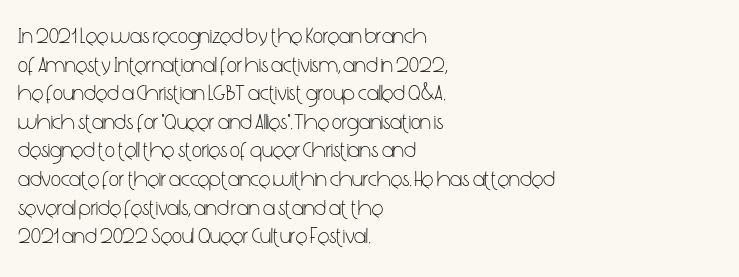
Q: Is the text bold? A: No.
Q: Is the text italic (slanted)? A: No, it is upright.
Q: Is the text underlined? A: No.
Q: How is the paragraph aligned? A: Left-aligned.
Q: Is the spacing between letters normal or unusually wide? A: Normal.
Q: Is the spacing between lines tight, normal or loose? A: Normal.
